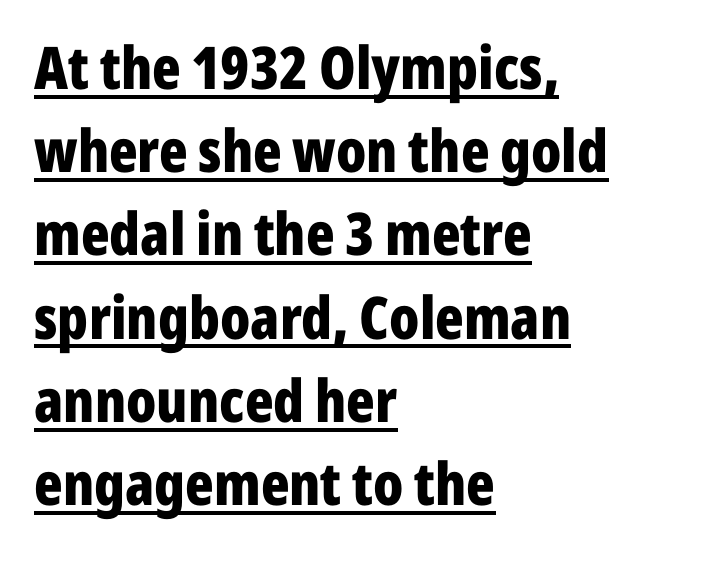
The image shows 59 px bold, condensed sans-serif type, upright; set left-aligned, normal line spacing (1.41x), normal letter spacing, underlined; low stroke contrast and a medium x-height.
